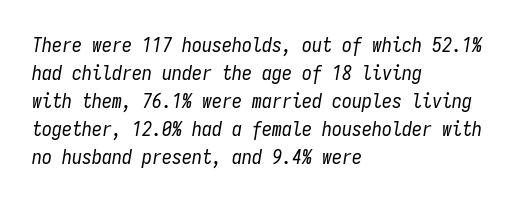
The image shows 20 px text type, italic (leaning right); set left-aligned, normal line spacing (1.4x), normal letter spacing, not underlined.
